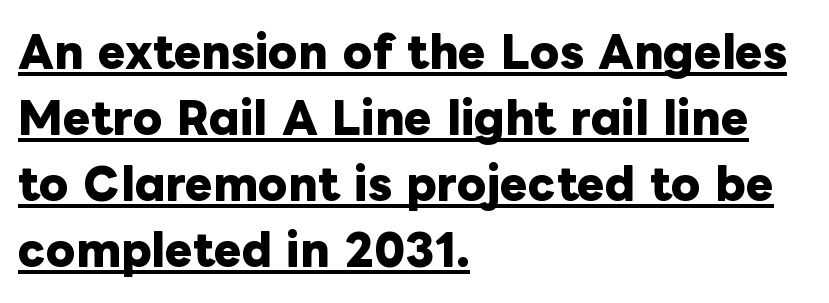
The setting favours the left margin, as ordinary paragraphs usually do. Here the designer chose a conventional face with non-uniform glyph widths. A full-strength bold gives these letters their thick strokes. Is the letter spacing exaggerated? No — it looks like the ordinary default. A continuous stroke trails under the words, as in a hyperlink. Characters remain perfectly vertical along every line.
